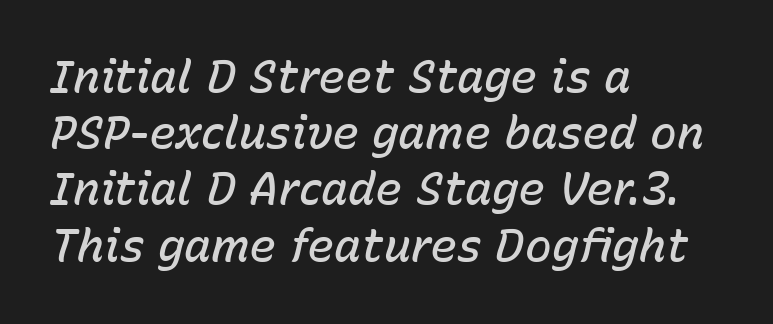
The image shows 45 px semibold type, italic (leaning right); set left-aligned, normal line spacing (1.25x), normal letter spacing, not underlined; low stroke contrast and a medium x-height.
